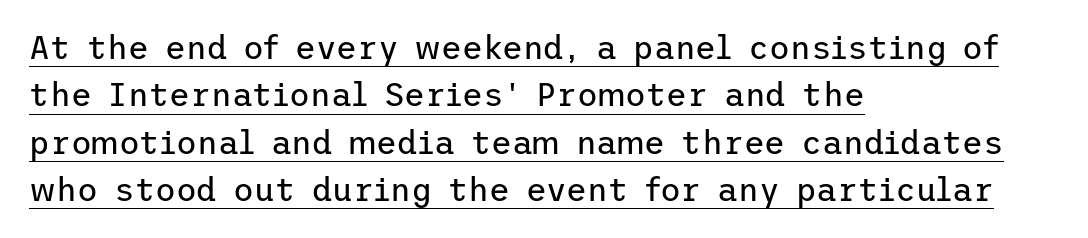
The image shows 32 px regular-weight sans-serif type, upright; set left-aligned, normal line spacing (1.48x), normal letter spacing, underlined; low stroke contrast and a medium x-height.
